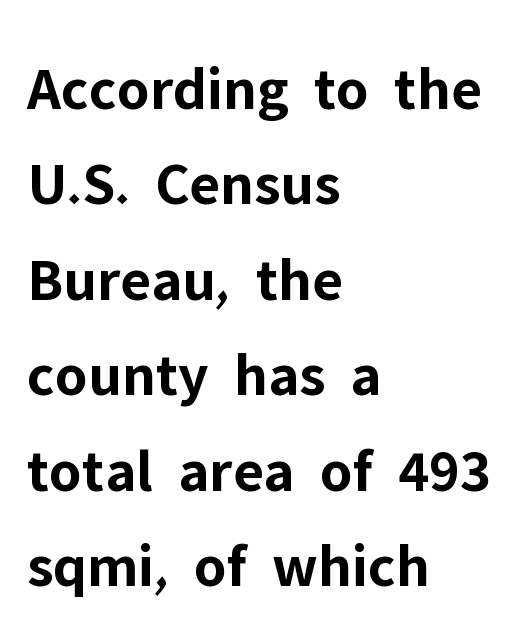
Q: Is the text bold? A: Yes.
Q: Is the text italic (slanted)? A: No, it is upright.
Q: Is the typeface a serif or a sans-serif typeface? A: Sans-serif.
Q: Is the text underlined? A: No.
Q: How is the paragraph aligned? A: Left-aligned.
Q: Is the spacing between letters normal or unusually wide? A: Normal.
Q: Is the spacing between lines tight, normal or loose? A: Normal.
Q: Width (condensed, normal, or wide)? A: Normal.
Q: Stroke contrast? A: Low.
Q: x-height? A: Medium.
Q: Monospaced? A: No.
